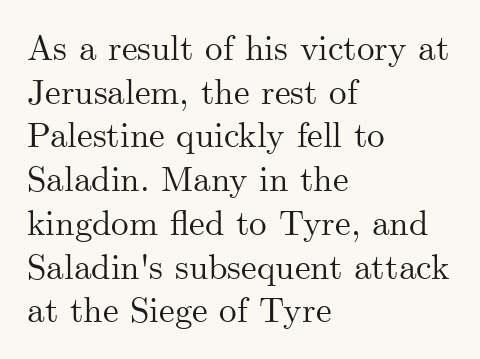
Q: Is the text italic (slanted)? A: No, it is upright.
Q: Is the typeface a serif or a sans-serif typeface? A: Serif.
Q: Is the text underlined? A: No.
Q: How is the paragraph aligned? A: Left-aligned.
Q: Is the spacing between letters normal or unusually wide? A: Normal.
Q: Is the spacing between lines tight, normal or loose? A: Normal.
Q: Width (condensed, normal, or wide)? A: Normal.
Q: Stroke contrast? A: Medium.
Q: x-height? A: Small.
Q: Monospaced? A: No.
